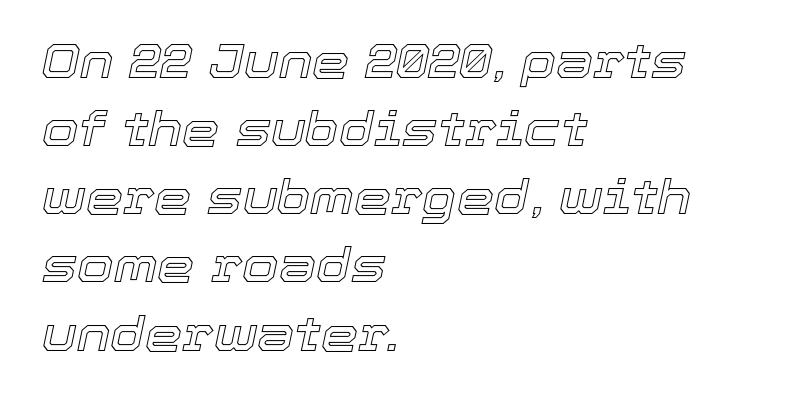
{"italic": "yes", "lean": "right", "slant_degrees": 12, "width": "normal", "x_height": "medium", "monospaced": "no", "underline": "no", "align": "left", "line_spacing": "normal", "line_spacing_ratio": 1.45, "letter_spacing": "normal", "letter_spacing_em": 0.0, "glyph_px": 47}
